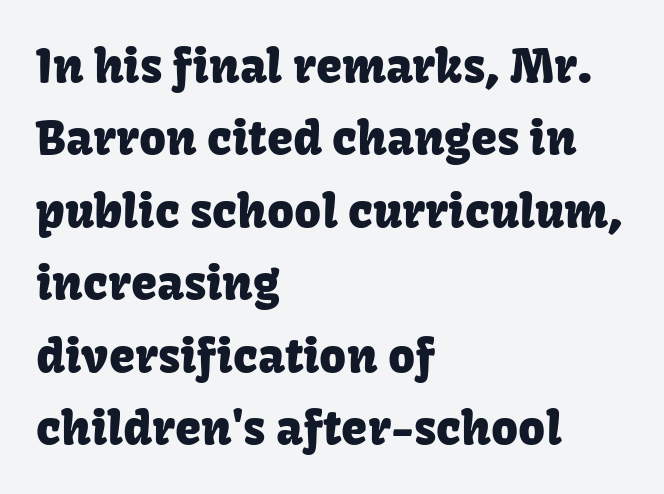
The rendering uses natural spacing where letterforms have individual widths. Anything drawn beneath the words? Only blank space. Does the copy run flush right? No — it runs flush left. These lines sit exactly where default settings would place them.
